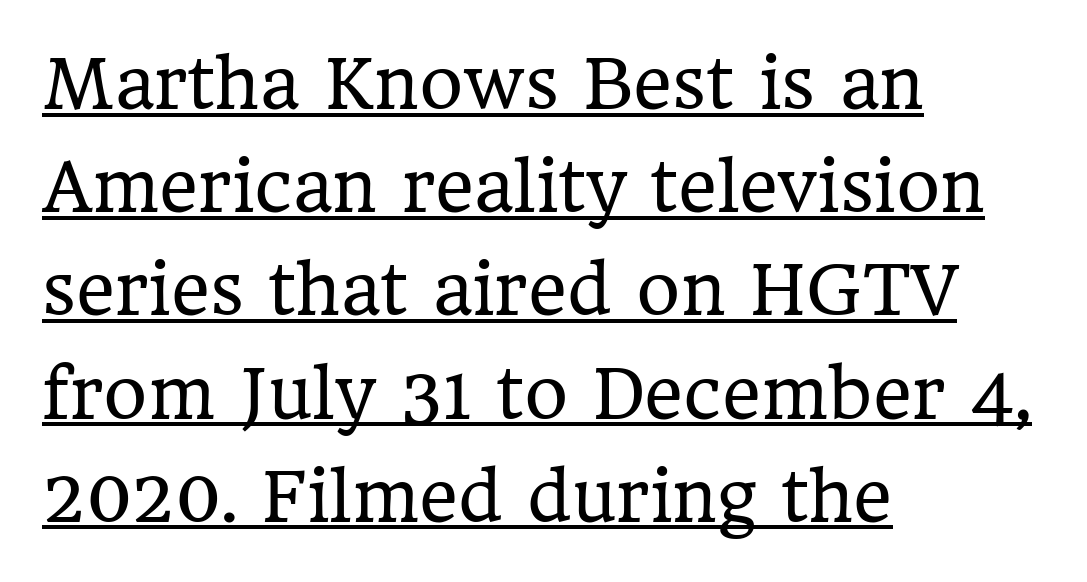
The image shows 67 px regular-weight serif type, upright; set left-aligned, normal line spacing (1.54x), normal letter spacing, underlined; low stroke contrast and a medium x-height.
